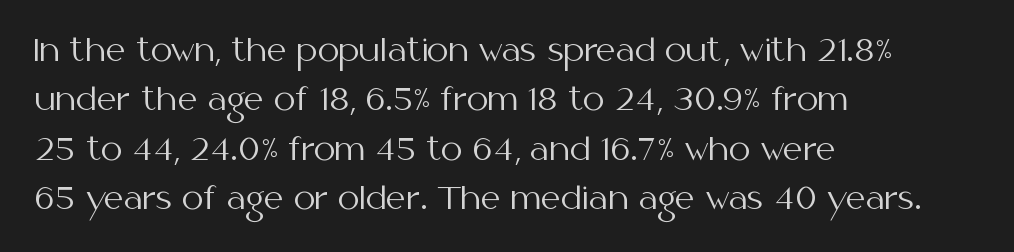
The image shows 31 px regular-weight sans-serif type, upright; set left-aligned, normal line spacing (1.59x), normal letter spacing, not underlined; medium stroke contrast and a medium x-height.
